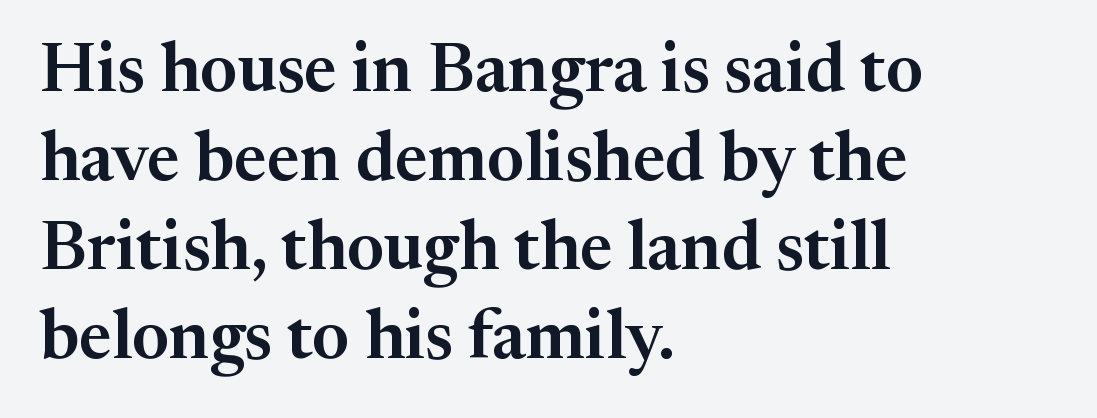
Q: Is the text italic (slanted)? A: No, it is upright.
Q: Is the typeface a serif or a sans-serif typeface? A: Serif.
Q: Is the text underlined? A: No.
Q: How is the paragraph aligned? A: Left-aligned.
Q: Is the spacing between letters normal or unusually wide? A: Normal.
Q: Is the spacing between lines tight, normal or loose? A: Normal.
Q: Width (condensed, normal, or wide)? A: Normal.
Q: Stroke contrast? A: Medium.
Q: x-height? A: Medium.
Q: Monospaced? A: No.
